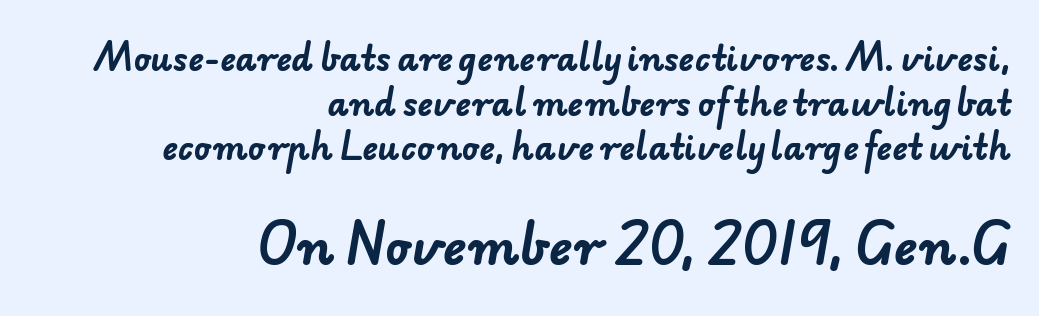
{"serif": "no", "bold": "yes", "weight": "bold", "width": "normal", "stroke_contrast": "low", "x_height": "small", "monospaced": "no", "underline": "no", "align": "right", "line_spacing": "normal", "line_spacing_ratio": 1.35, "letter_spacing": "normal", "letter_spacing_em": 0.0, "larger_block": "second", "size_ratio": 1.48, "glyph_px": 49}
